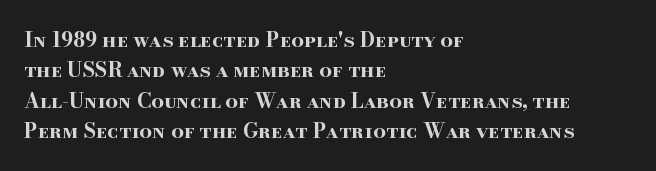
{"italic": "no", "bold": "yes", "underline": "no", "align": "left", "line_spacing": "normal", "line_spacing_ratio": 1.52, "letter_spacing": "normal", "letter_spacing_em": 0.0, "glyph_px": 20}
